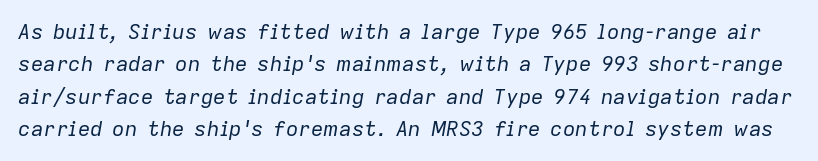
The image shows 21 px text type, italic (leaning right); set normal line spacing (1.54x), normal letter spacing, not underlined.
